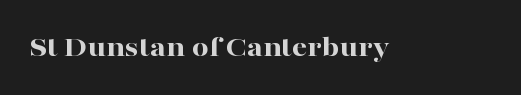
Check the space under the baseline: it is left empty. Plenty of ink on the page — the face is bold. Is this a fixed-width face? No — the glyphs have proportional, varying widths. Font category for this specimen: serif. Every character sits straight up, as roman type does. Students, note that the glyphs here touch the page at normal intervals.
